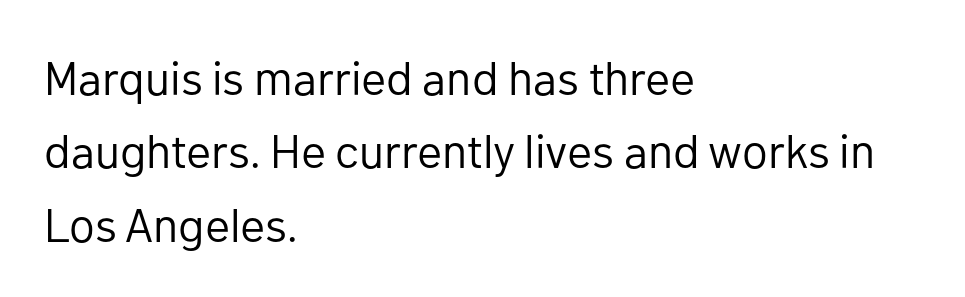
{"serif": "no", "italic": "no", "bold": "no", "weight": "regular", "width": "normal", "stroke_contrast": "low", "x_height": "medium", "monospaced": "no", "underline": "no", "align": "left", "line_spacing": "normal", "line_spacing_ratio": 1.56, "letter_spacing": "normal", "letter_spacing_em": 0.0, "glyph_px": 47}
